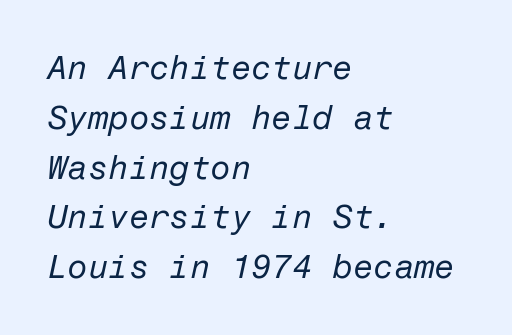
This rendering uses left alignment, leaving the right contour irregular. The letterforms sit at book weight or below. Regular leading. The lettering tilts uniformly, giving the passage an italic look. Look at the tracking — it's just the regular setting, nothing added. Check the space under the baseline: it is left empty.
